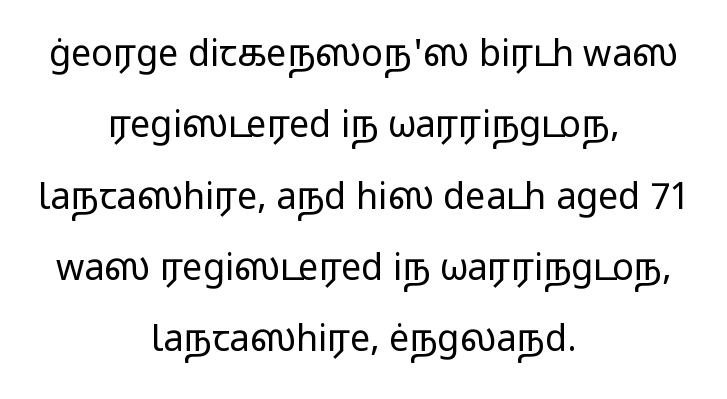
{"serif": "no", "italic": "no", "bold": "no", "weight": "regular", "width": "wide", "stroke_contrast": "low", "x_height": "medium", "monospaced": "no", "underline": "no", "align": "center", "line_spacing": "loose", "line_spacing_ratio": 1.98, "letter_spacing": "normal", "letter_spacing_em": 0.0, "glyph_px": 36}
